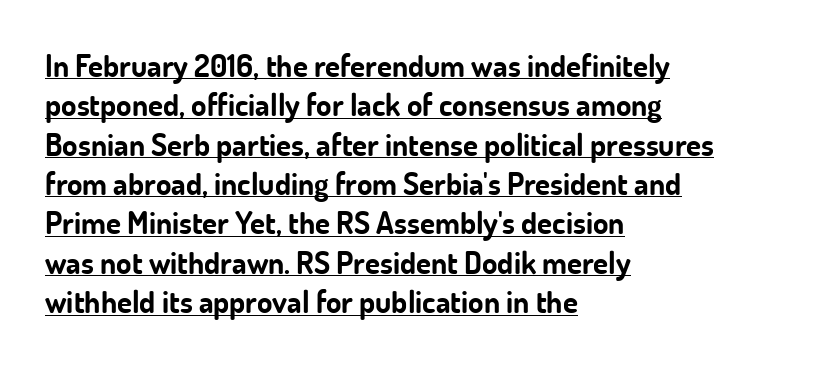
Q: Is the text bold? A: Yes.
Q: Is the text italic (slanted)? A: No, it is upright.
Q: Is the typeface a serif or a sans-serif typeface? A: Sans-serif.
Q: Is the text underlined? A: Yes.
Q: How is the paragraph aligned? A: Left-aligned.
Q: Is the spacing between letters normal or unusually wide? A: Normal.
Q: Is the spacing between lines tight, normal or loose? A: Normal.
Q: Width (condensed, normal, or wide)? A: Normal.
Q: Stroke contrast? A: Low.
Q: x-height? A: Small.
Q: Monospaced? A: No.
